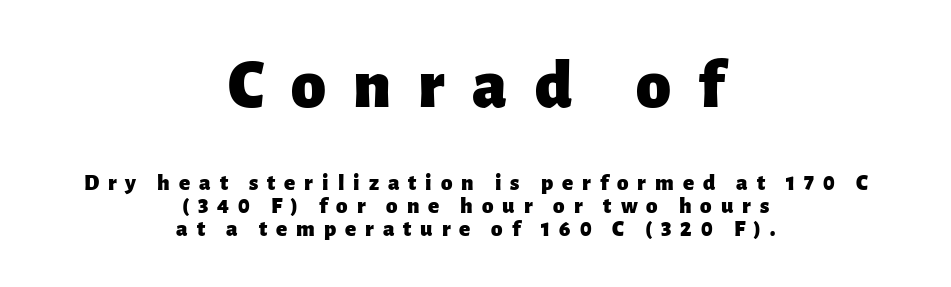
{"serif": "no", "italic": "no", "bold": "yes", "weight": "heavy", "width": "normal", "stroke_contrast": "low", "x_height": "medium", "monospaced": "no", "underline": "no", "align": "center", "line_spacing": "tight", "line_spacing_ratio": 0.99, "letter_spacing": "wide", "letter_spacing_em": 0.39, "larger_block": "first", "size_ratio": 3.04, "glyph_px": 70}
